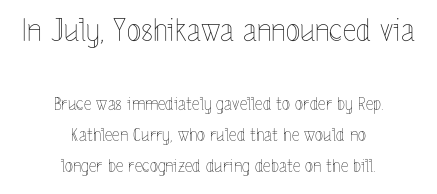
Q: Is the text bold? A: No.
Q: Is the text italic (slanted)? A: No, it is upright.
Q: Is the text underlined? A: No.
Q: How is the paragraph aligned? A: Centered.
Q: Is the spacing between letters normal or unusually wide? A: Normal.
Q: Which block of text is set in a larger size, the first (top) or the second (bottom)? A: The first (top) one.
Q: Width (condensed, normal, or wide)? A: Condensed.
Q: x-height? A: Medium.
Q: Monospaced? A: No.
